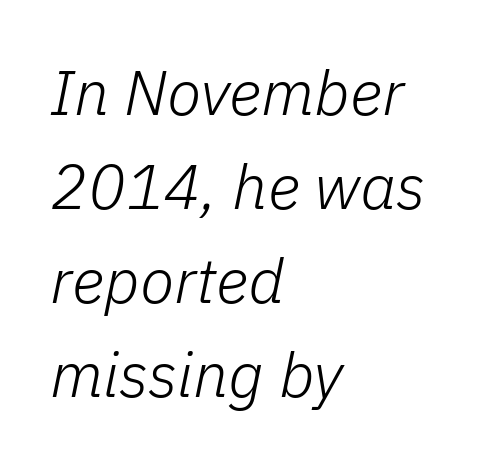
The image shows 63 px light type, italic (leaning right); set left-aligned, normal line spacing (1.49x), normal letter spacing, not underlined; low stroke contrast and a medium x-height.
